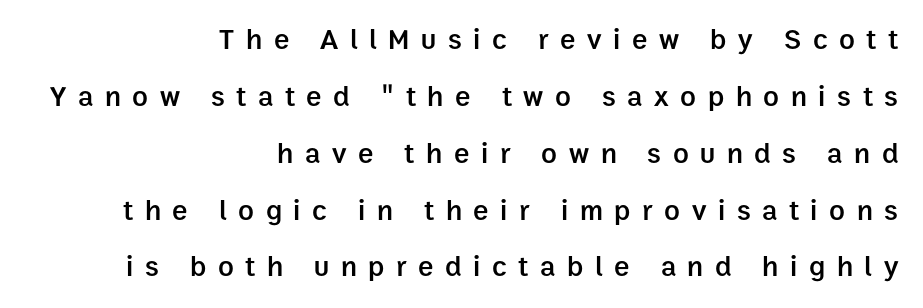
{"serif": "no", "italic": "no", "bold": "semi", "weight": "semibold", "width": "normal", "stroke_contrast": "low", "x_height": "medium", "monospaced": "no", "underline": "no", "align": "right", "line_spacing": "loose", "line_spacing_ratio": 1.96, "letter_spacing": "wide", "letter_spacing_em": 0.4, "glyph_px": 29}
